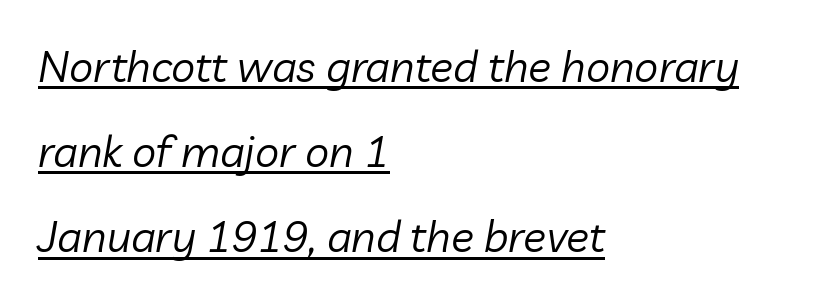
Like a heading marked for emphasis, these lines bear an underscore. The horizontal fit of the characters is conventional and even. Posture: slanted. Loosely led — the rows are spread out.
